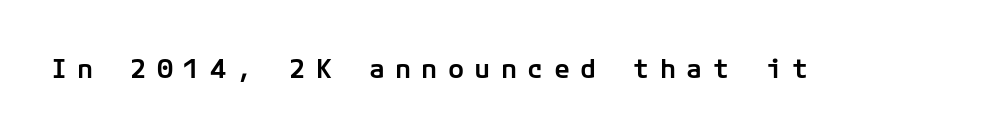
The image shows 27 px text type, upright; set unusually wide letter spacing (+0.38 em), not underlined.
